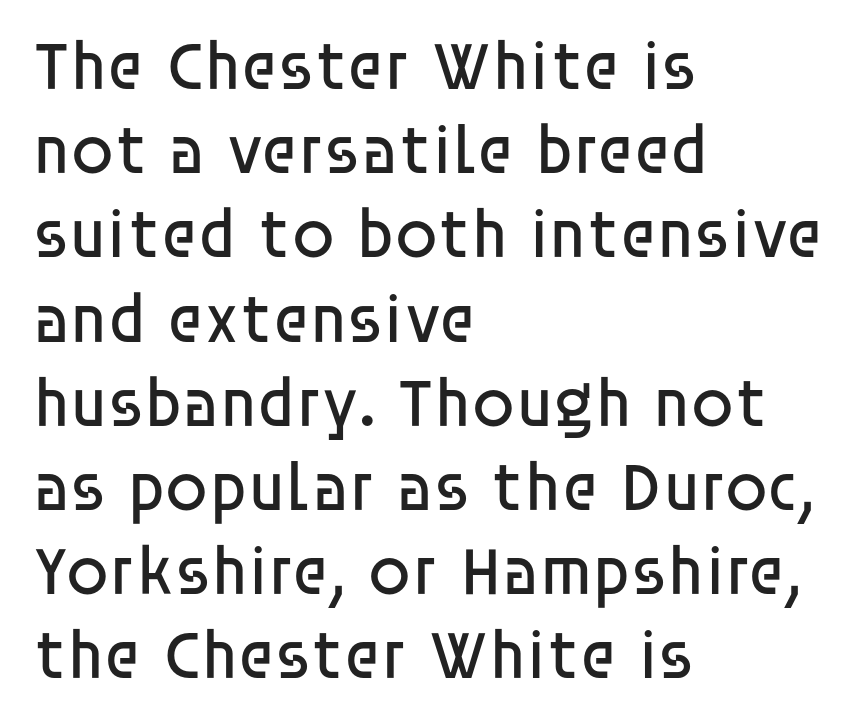
Q: Is the text bold? A: No.
Q: Is the text italic (slanted)? A: No, it is upright.
Q: Is the typeface a serif or a sans-serif typeface? A: Sans-serif.
Q: Is the text underlined? A: No.
Q: How is the paragraph aligned? A: Left-aligned.
Q: Is the spacing between letters normal or unusually wide? A: Normal.
Q: Width (condensed, normal, or wide)? A: Normal.
Q: Stroke contrast? A: Low.
Q: x-height? A: Large.
Q: Monospaced? A: No.
